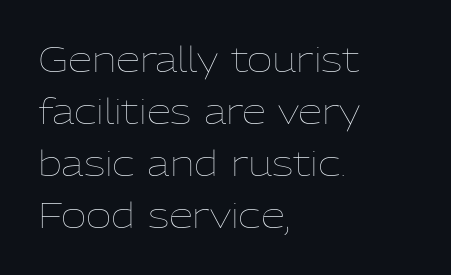
{"italic": "no", "bold": "no", "weight": "thin", "width": "normal", "stroke_contrast": "low", "x_height": "medium", "monospaced": "no", "underline": "no", "align": "left", "line_spacing": "normal", "line_spacing_ratio": 1.49, "letter_spacing": "normal", "letter_spacing_em": 0.0, "glyph_px": 35}
